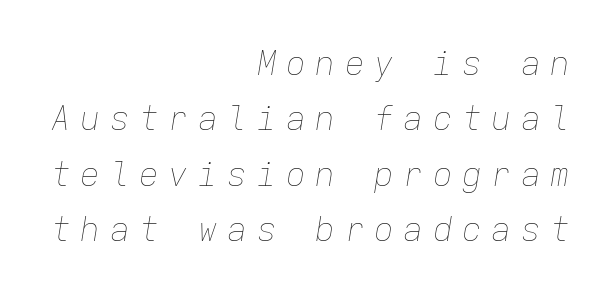
{"italic": "yes", "lean": "right", "slant_degrees": 9, "bold": "no", "weight": "thin", "width": "normal", "stroke_contrast": "low", "x_height": "medium", "monospaced": "yes", "underline": "no", "align": "right", "line_spacing": "normal", "line_spacing_ratio": 1.68, "letter_spacing": "wide", "letter_spacing_em": 0.29, "glyph_px": 33}
